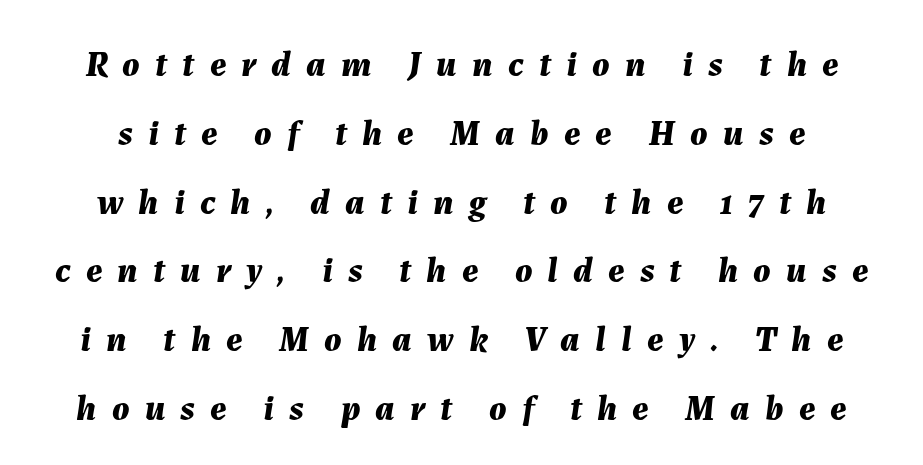
{"italic": "yes", "lean": "right", "slant_degrees": 7, "bold": "yes", "weight": "bold", "width": "normal", "stroke_contrast": "medium", "x_height": "medium", "monospaced": "no", "underline": "no", "line_spacing": "loose", "line_spacing_ratio": 1.91, "letter_spacing": "wide", "letter_spacing_em": 0.42, "glyph_px": 36}
